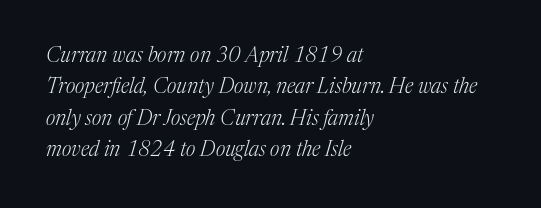
Q: Is the text bold? A: No.
Q: Is the text italic (slanted)? A: Yes, it leans right by about 17 degrees.
Q: Is the text underlined? A: No.
Q: How is the paragraph aligned? A: Left-aligned.
Q: Is the spacing between letters normal or unusually wide? A: Normal.
Q: Is the spacing between lines tight, normal or loose? A: Normal.
